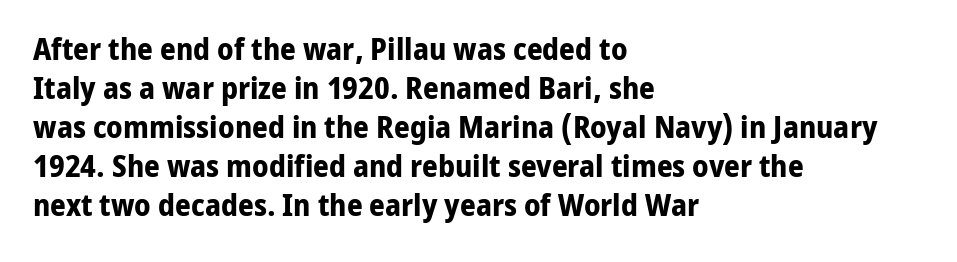
{"serif": "no", "italic": "no", "bold": "yes", "weight": "bold", "width": "normal", "stroke_contrast": "low", "x_height": "medium", "monospaced": "no", "underline": "no", "align": "left", "line_spacing": "normal", "line_spacing_ratio": 1.26, "letter_spacing": "normal", "letter_spacing_em": 0.0, "glyph_px": 31}
